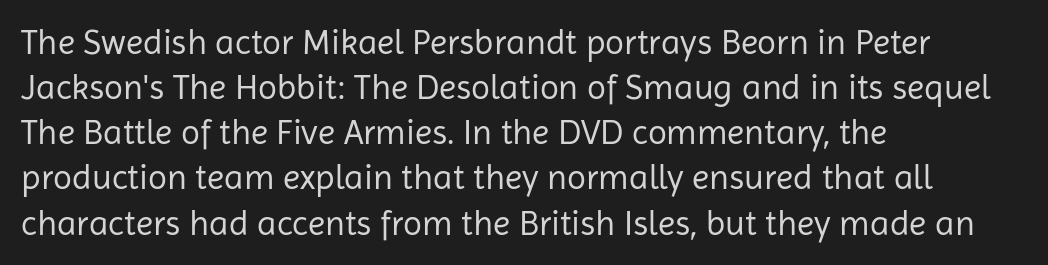
{"serif": "no", "italic": "no", "bold": "no", "weight": "regular", "width": "normal", "stroke_contrast": "low", "x_height": "medium", "monospaced": "no", "underline": "no", "align": "left", "line_spacing": "normal", "line_spacing_ratio": 1.29, "letter_spacing": "normal", "letter_spacing_em": 0.0, "glyph_px": 35}
